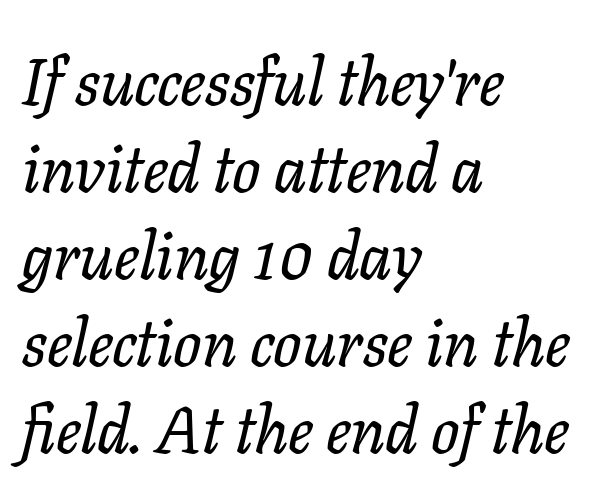
The image shows 66 px serif type, italic (leaning right); set left-aligned, normal line spacing (1.32x), normal letter spacing, not underlined; low stroke contrast and a medium x-height.
